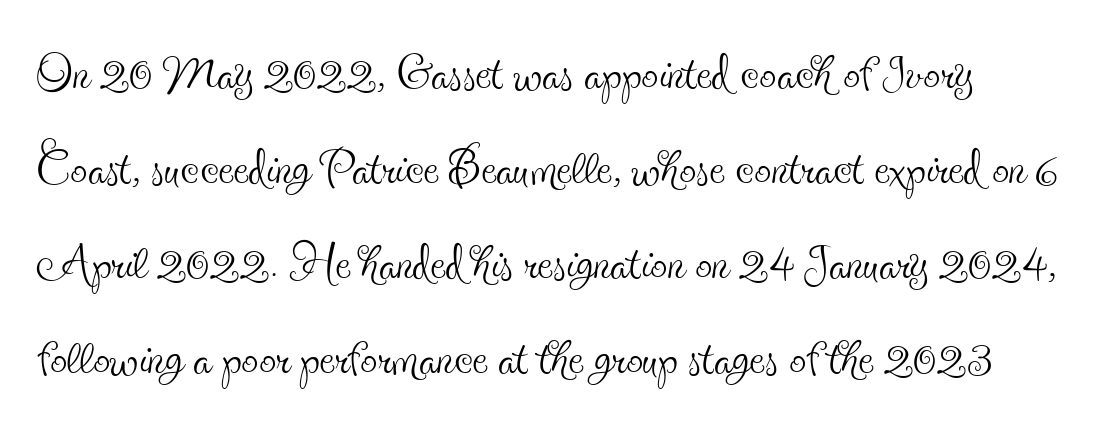
{"serif": "yes", "bold": "no", "weight": "thin", "width": "condensed", "x_height": "small", "monospaced": "no", "underline": "no", "line_spacing": "normal", "line_spacing_ratio": 1.42, "letter_spacing": "normal", "letter_spacing_em": 0.0, "glyph_px": 67}
